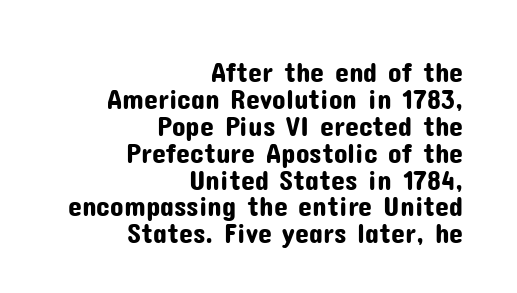
You could not count columns in this text — the font is proportionally spaced. What stands out about the letter spacing? Nothing — it is the standard amount. Layout note: lines flush right. The space between consecutive lines is stingy. The typography opts for an upright posture over an oblique one. Serif or sans? Sans — the stroke terminals are bare.
